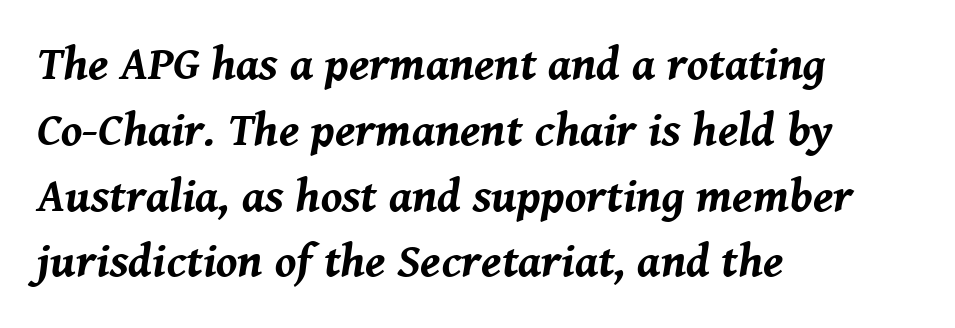
{"italic": "yes", "lean": "right", "slant_degrees": 8, "bold": "yes", "weight": "bold", "width": "normal", "stroke_contrast": "medium", "x_height": "medium", "monospaced": "no", "underline": "no", "align": "left", "line_spacing": "normal", "line_spacing_ratio": 1.4, "letter_spacing": "normal", "letter_spacing_em": 0.0, "glyph_px": 47}
